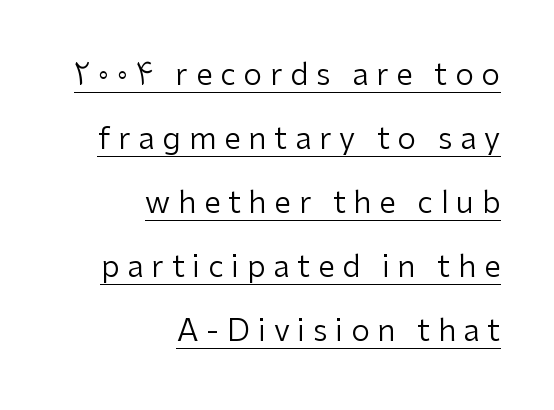
{"serif": "no", "italic": "no", "bold": "no", "weight": "regular", "width": "normal", "stroke_contrast": "low", "x_height": "medium", "monospaced": "no", "underline": "yes", "align": "right", "line_spacing": "loose", "line_spacing_ratio": 2.13, "letter_spacing": "wide", "letter_spacing_em": 0.26, "glyph_px": 30}
